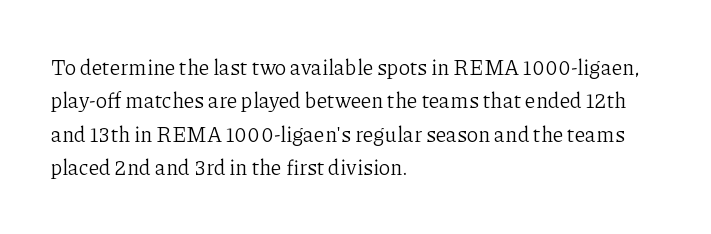
{"italic": "no", "bold": "no", "underline": "no", "align": "left", "line_spacing": "normal", "line_spacing_ratio": 1.59, "letter_spacing": "normal", "letter_spacing_em": 0.0, "glyph_px": 21}
